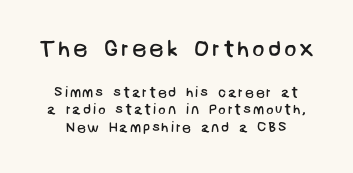
Q: Is the text bold? A: No.
Q: Is the text underlined? A: No.
Q: Is the spacing between lines tight, normal or loose? A: Normal.
Q: Which block of text is set in a larger size, the first (top) or the second (bottom)? A: The first (top) one.
